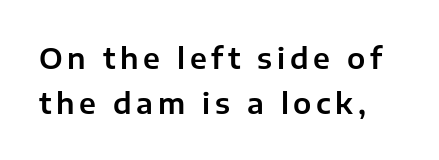
{"serif": "no", "italic": "no", "width": "normal", "stroke_contrast": "low", "x_height": "medium", "monospaced": "no", "underline": "no", "line_spacing": "normal", "line_spacing_ratio": 1.55, "glyph_px": 29}
